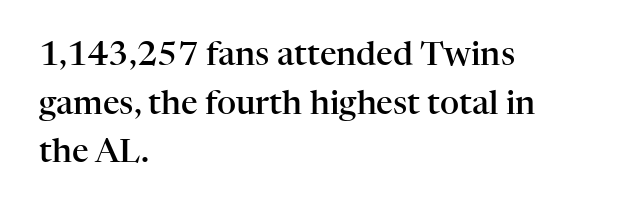
The image shows 33 px semibold serif type, upright; set left-aligned, normal line spacing (1.47x), normal letter spacing, not underlined; high stroke contrast and a medium x-height.
